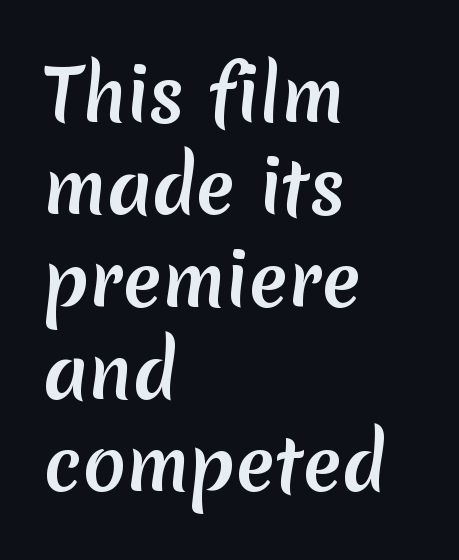
{"serif": "no", "width": "normal", "stroke_contrast": "medium", "x_height": "medium", "monospaced": "no", "underline": "no", "align": "left", "line_spacing": "normal", "line_spacing_ratio": 1.3, "letter_spacing": "normal", "letter_spacing_em": 0.0, "glyph_px": 71}
